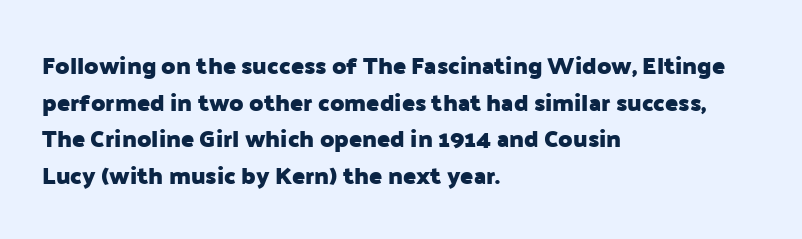
{"italic": "no", "bold": "yes", "underline": "no", "align": "left", "line_spacing": "normal", "line_spacing_ratio": 1.53, "letter_spacing": "normal", "letter_spacing_em": 0.0, "glyph_px": 24}
